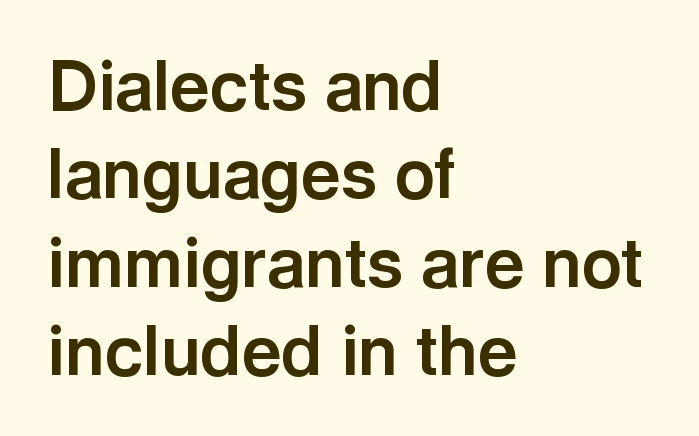
{"serif": "no", "italic": "no", "bold": "yes", "weight": "bold", "width": "normal", "x_height": "medium", "monospaced": "no", "underline": "no", "align": "left", "line_spacing": "normal", "line_spacing_ratio": 1.28, "letter_spacing": "normal", "letter_spacing_em": 0.0, "glyph_px": 69}
